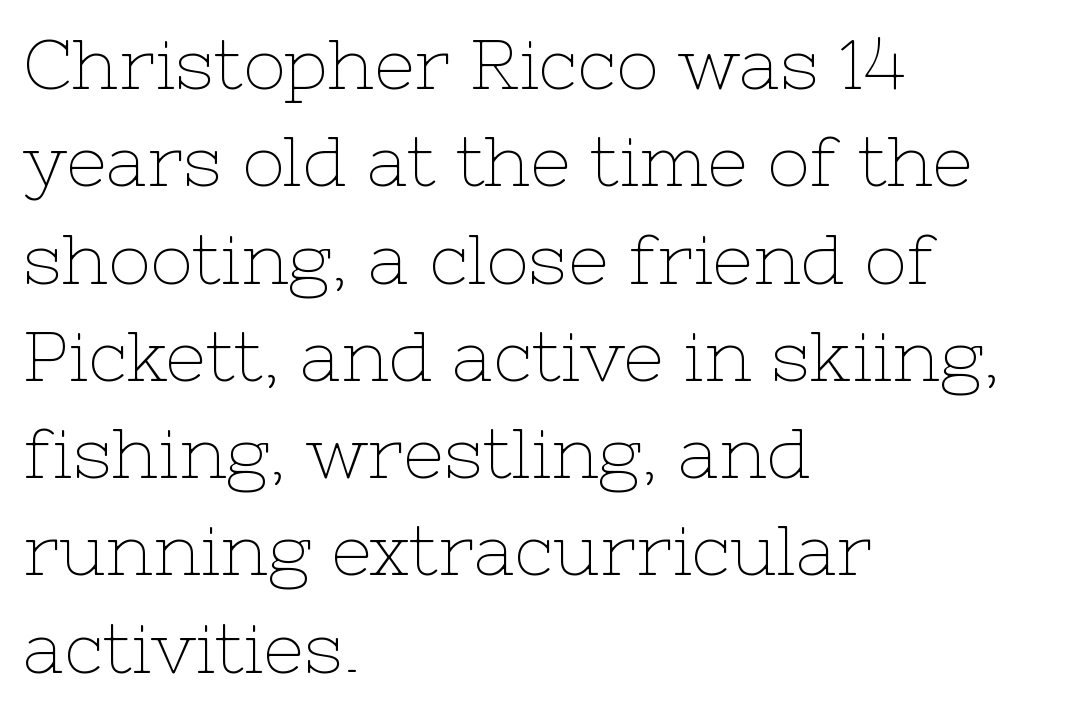
{"serif": "yes", "italic": "no", "bold": "no", "weight": "thin", "width": "normal", "stroke_contrast": "low", "x_height": "medium", "monospaced": "no", "underline": "no", "align": "left", "line_spacing": "normal", "line_spacing_ratio": 1.37, "letter_spacing": "normal", "letter_spacing_em": 0.0, "glyph_px": 71}
